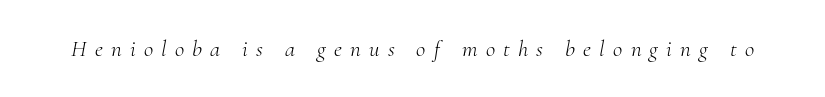
The image shows 23 px text type, italic (leaning right); set unusually wide letter spacing (+0.36 em), not underlined.
